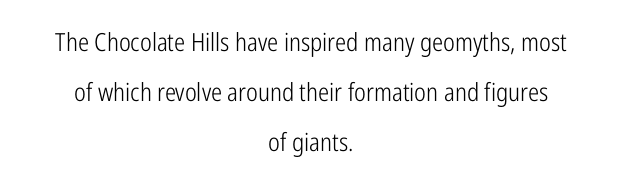
{"italic": "no", "bold": "no", "underline": "no", "align": "center", "line_spacing": "loose", "line_spacing_ratio": 2.01, "letter_spacing": "normal", "letter_spacing_em": 0.0, "glyph_px": 25}
